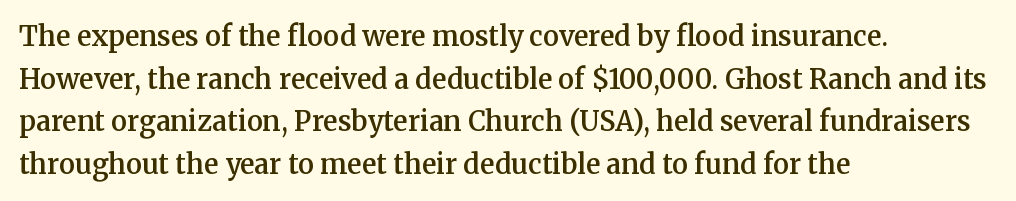
The image shows 27 px text type, upright; set left-aligned, normal line spacing (1.58x), normal letter spacing, not underlined.
